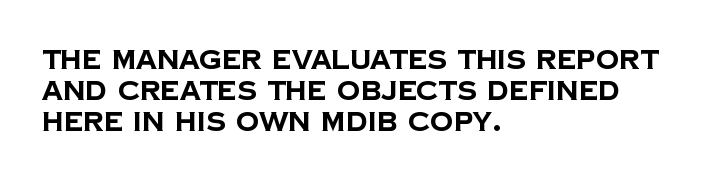
{"bold": "yes", "underline": "no", "align": "left", "line_spacing_ratio": 1.2, "letter_spacing": "normal", "letter_spacing_em": 0.0, "glyph_px": 26}
